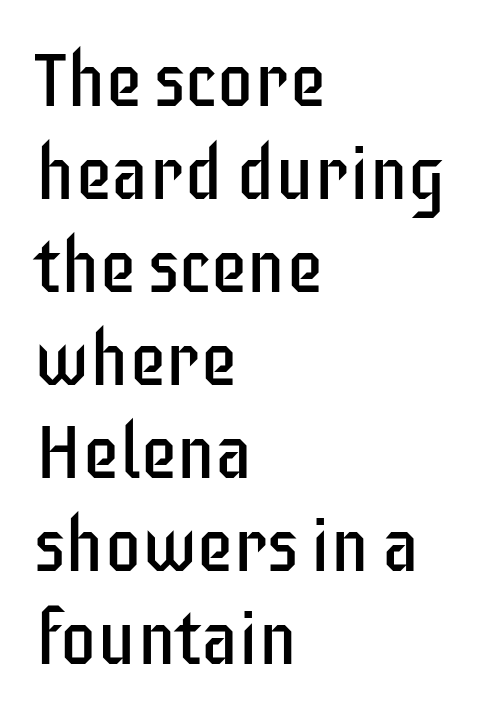
{"serif": "no", "italic": "no", "bold": "no", "weight": "regular", "width": "condensed", "stroke_contrast": "low", "x_height": "large", "monospaced": "no", "underline": "no", "align": "left", "line_spacing_ratio": 1.24, "letter_spacing": "normal", "letter_spacing_em": 0.0, "glyph_px": 75}
